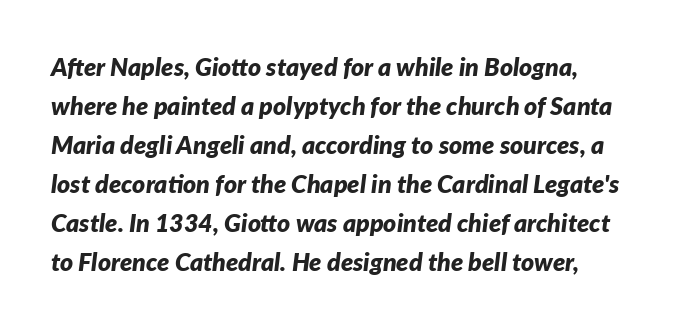
Compared with ordinary roman type, these characters are visibly tilted. Caption: standard tracking, unaltered. Quick note: interline space is typical. On the weight axis this lands at bold, roughly 700. Letters rest on an invisible, unmarked baseline.
